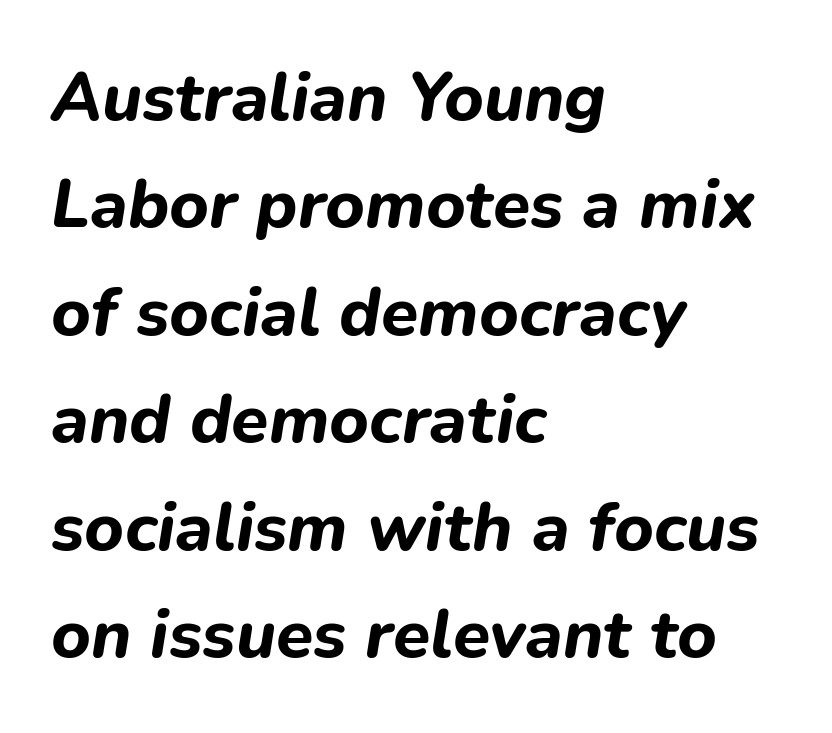
Q: Is the text bold? A: Yes.
Q: Is the text italic (slanted)? A: Yes, it leans right by about 9 degrees.
Q: Is the text underlined? A: No.
Q: How is the paragraph aligned? A: Left-aligned.
Q: Is the spacing between letters normal or unusually wide? A: Normal.
Q: Is the spacing between lines tight, normal or loose? A: Normal.
Q: Width (condensed, normal, or wide)? A: Normal.
Q: Stroke contrast? A: Low.
Q: x-height? A: Medium.
Q: Monospaced? A: No.
